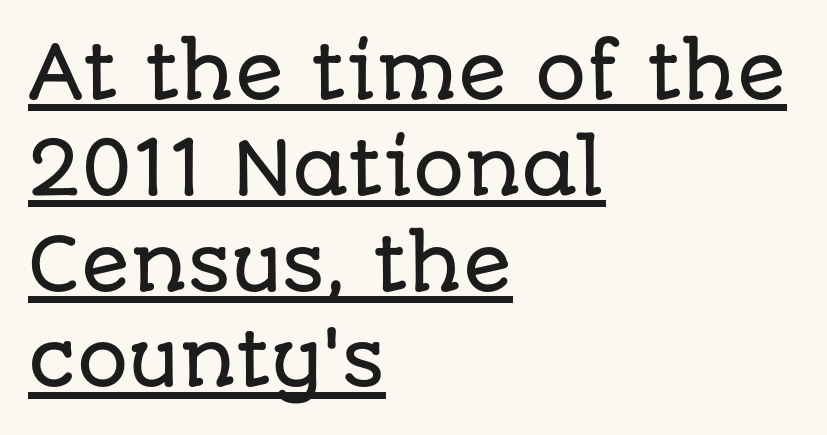
{"serif": "no", "italic": "no", "width": "normal", "stroke_contrast": "low", "x_height": "large", "monospaced": "no", "underline": "yes", "align": "left", "line_spacing": "normal", "line_spacing_ratio": 1.33, "letter_spacing": "normal", "letter_spacing_em": 0.0, "glyph_px": 72}
